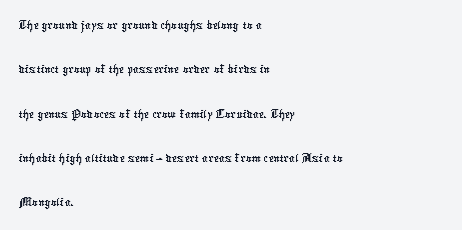
Q: Is the typeface a serif or a sans-serif typeface? A: Sans-serif.
Q: Is the text underlined? A: No.
Q: How is the paragraph aligned? A: Left-aligned.
Q: Is the spacing between letters normal or unusually wide? A: Normal.
Q: Is the spacing between lines tight, normal or loose? A: Normal.
Q: Width (condensed, normal, or wide)? A: Condensed.
Q: Stroke contrast? A: Low.
Q: x-height? A: Medium.
Q: Monospaced? A: No.
